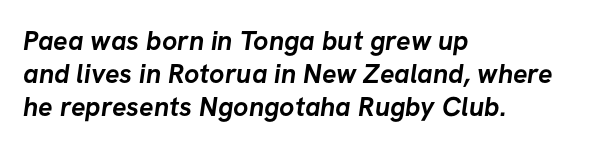
Which margin do the lines hug? The left one — the right edge is uneven. You could call the tracking neutral — neither tight nor loose. The strip under each line holds only bare page. Does the weight exceed regular? Yes, all the way to bold.
